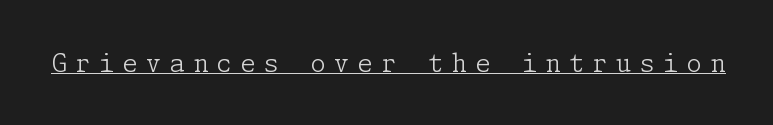
Loose tracking; the words dissolve into strings of separated letters. The strokes carry an ordinary text weight at most. The typesetter has applied underlining to the passage shown. Vertical strokes here are truly vertical.
